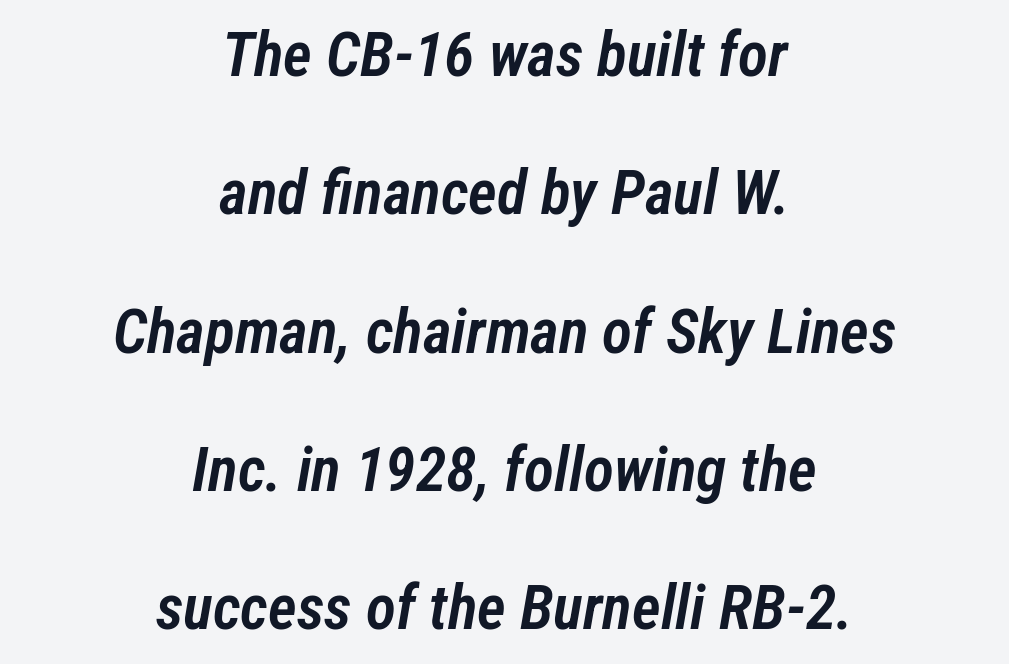
It's the slanting kind of type. The passage shown is typed in a proportional face where columns would drift. Standard letterfit; no display-style spreading of the glyphs. The vertical gap from one line to the next is large.
